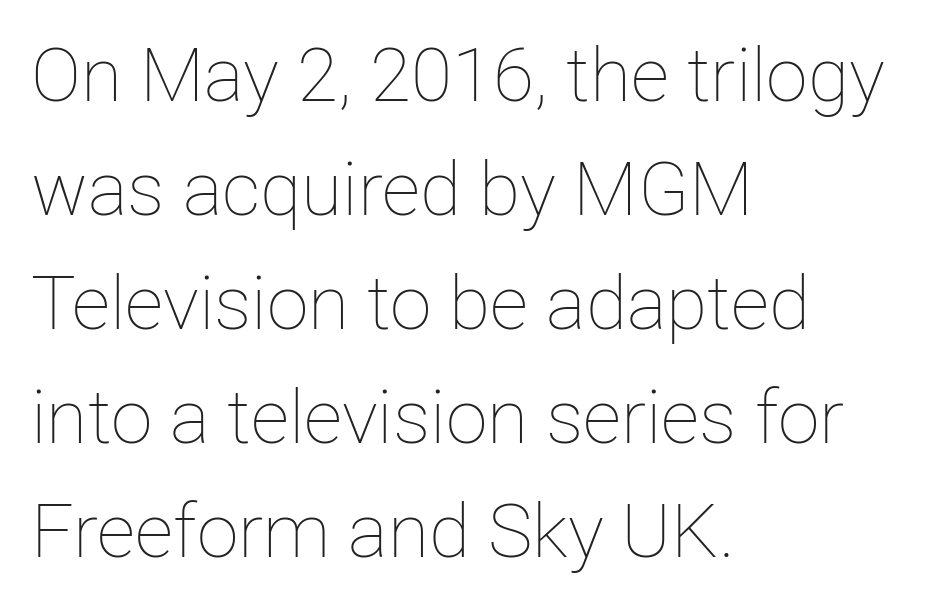
The image shows 75 px thin type, upright; set left-aligned, normal line spacing (1.52x), normal letter spacing, not underlined; low stroke contrast and a medium x-height.
